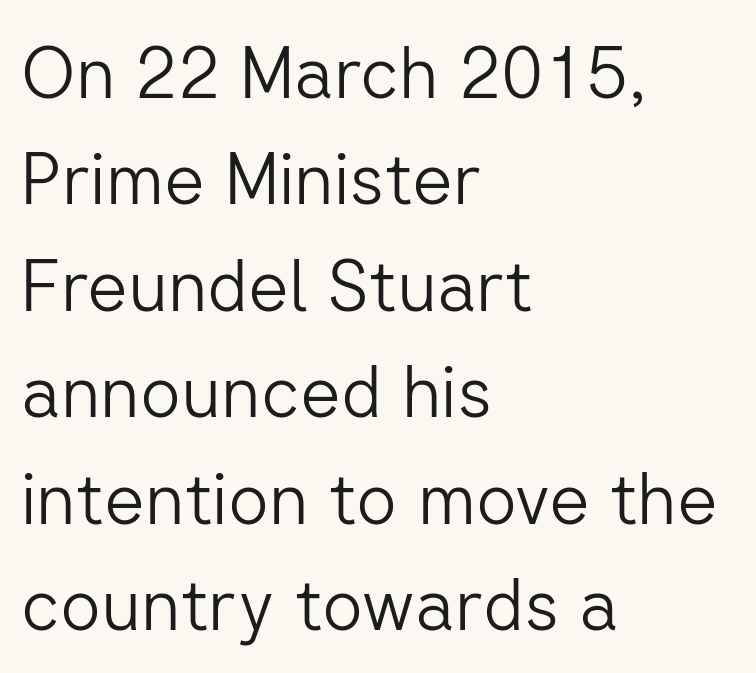
The image shows 71 px light sans-serif type, upright; set left-aligned, normal line spacing (1.5x), normal letter spacing, not underlined; low stroke contrast and a medium x-height.
